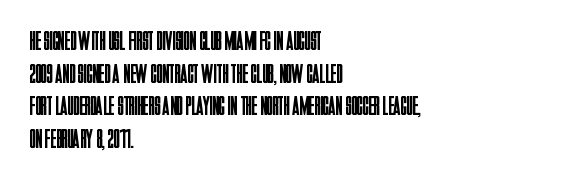
Q: Is the text bold? A: No.
Q: Is the text italic (slanted)? A: No, it is upright.
Q: Is the text underlined? A: No.
Q: How is the paragraph aligned? A: Left-aligned.
Q: Is the spacing between letters normal or unusually wide? A: Normal.
